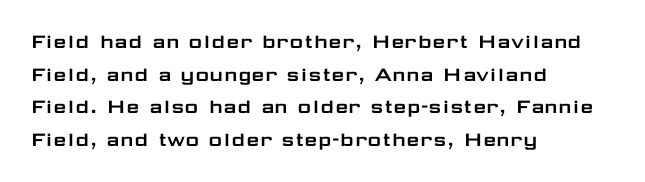
{"italic": "no", "underline": "no", "align": "left", "line_spacing": "normal", "line_spacing_ratio": 1.42, "letter_spacing": "normal", "letter_spacing_em": 0.0, "glyph_px": 23}
